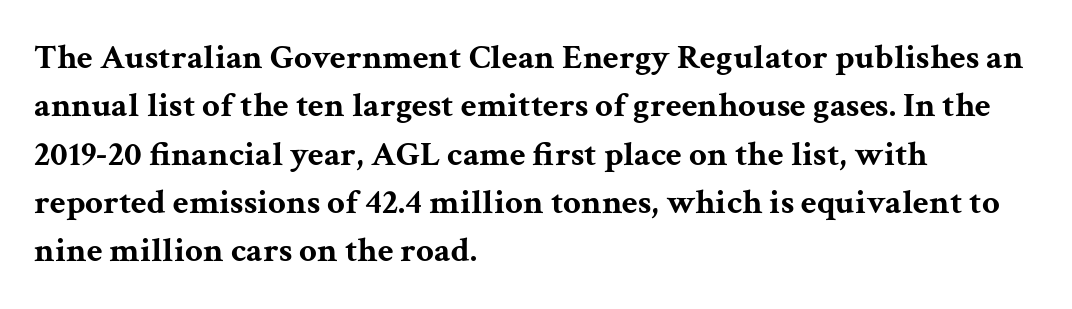
Tracking value appears to be zero — textbook default spacing. Think of a printed novel: that variable character pitch is what you see here. The ragged edge is on the right, which tells us the setting is flush left. Is this a sans? No — the strokes have serifs.
